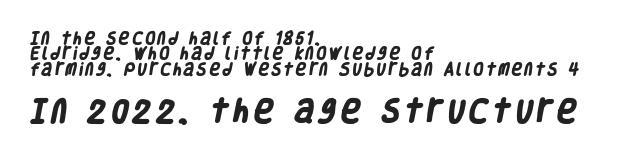
{"bold": "yes", "underline": "no", "align": "left", "line_spacing": "tight", "line_spacing_ratio": 1.09, "letter_spacing": "wide", "letter_spacing_em": 0.2, "larger_block": "second", "size_ratio": 1.86, "glyph_px": 26}
